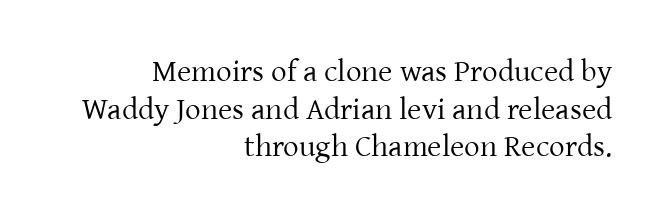
{"serif": "yes", "italic": "no", "bold": "no", "weight": "regular", "width": "normal", "stroke_contrast": "low", "x_height": "medium", "monospaced": "no", "underline": "no", "align": "right", "line_spacing_ratio": 1.21, "letter_spacing": "normal", "letter_spacing_em": 0.0, "glyph_px": 31}
